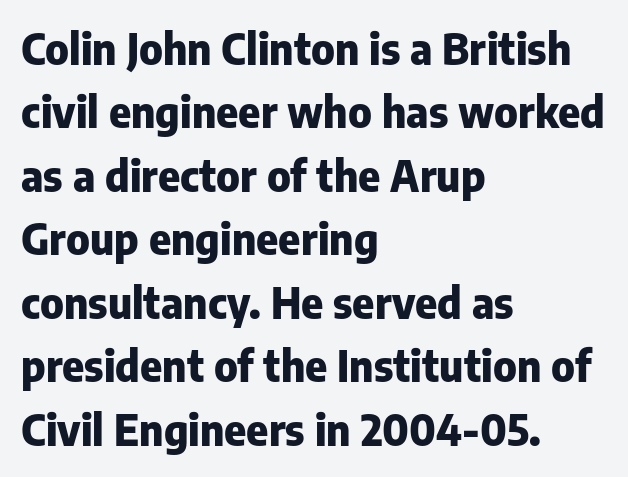
One glance says typical: line gaps are just what's usual. You could not count columns in this text — the font is proportionally spaced. Do the letters lean? They stand straight. Unlike a traditional serif, this face leaves its strokes unadorned. Caption: standard tracking, unaltered. The typesetting leans heavy: a genuine bold.
